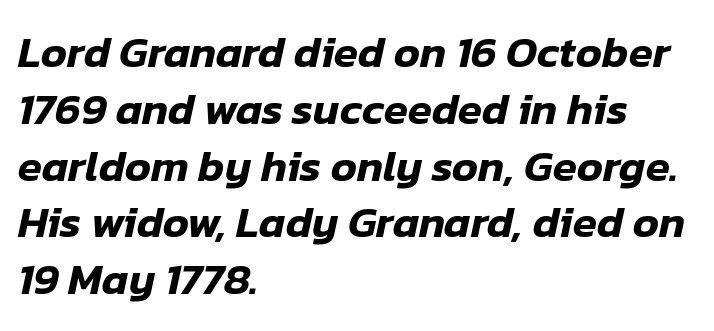
Q: Is the text italic (slanted)? A: Yes, it leans right by about 12 degrees.
Q: Is the text underlined? A: No.
Q: How is the paragraph aligned? A: Left-aligned.
Q: Is the spacing between letters normal or unusually wide? A: Normal.
Q: Is the spacing between lines tight, normal or loose? A: Normal.
Q: Width (condensed, normal, or wide)? A: Normal.
Q: Stroke contrast? A: Low.
Q: x-height? A: Medium.
Q: Monospaced? A: No.
